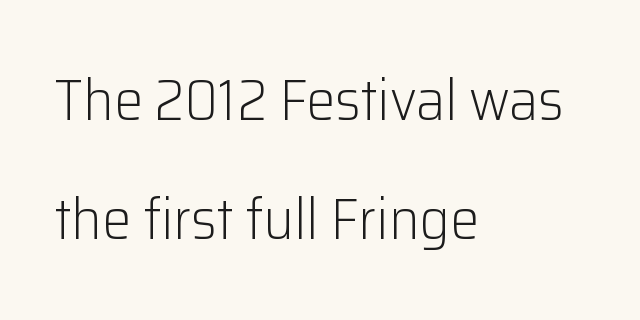
Q: Is the text bold? A: No.
Q: Is the text italic (slanted)? A: No, it is upright.
Q: Is the typeface a serif or a sans-serif typeface? A: Sans-serif.
Q: Is the text underlined? A: No.
Q: How is the paragraph aligned? A: Left-aligned.
Q: Is the spacing between letters normal or unusually wide? A: Normal.
Q: Is the spacing between lines tight, normal or loose? A: Loose.
Q: Width (condensed, normal, or wide)? A: Normal.
Q: Stroke contrast? A: Low.
Q: x-height? A: Medium.
Q: Monospaced? A: No.
